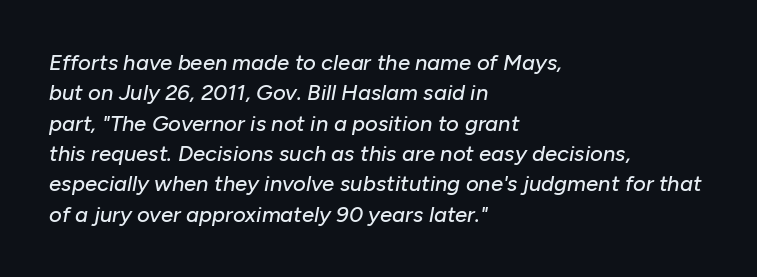
The foot of each line stays bare and open. What stands out about the letter spacing? Nothing — it is the standard amount. The rendering uses a moderate line-height, typical for paragraphs. Line beginnings align vertically; line endings do not.
